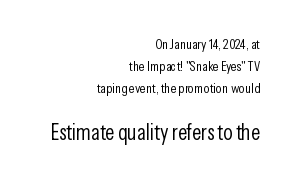
The image shows 22 px text type, upright; set right-aligned, normal line spacing (1.56x), normal letter spacing, not underlined; the second (bottom) block is 1.57x larger.
